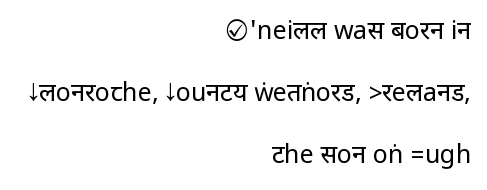
Q: Is the text bold? A: No.
Q: Is the text italic (slanted)? A: No, it is upright.
Q: Is the text underlined? A: No.
Q: How is the paragraph aligned? A: Right-aligned.
Q: Is the spacing between letters normal or unusually wide? A: Normal.
Q: Is the spacing between lines tight, normal or loose? A: Loose.
